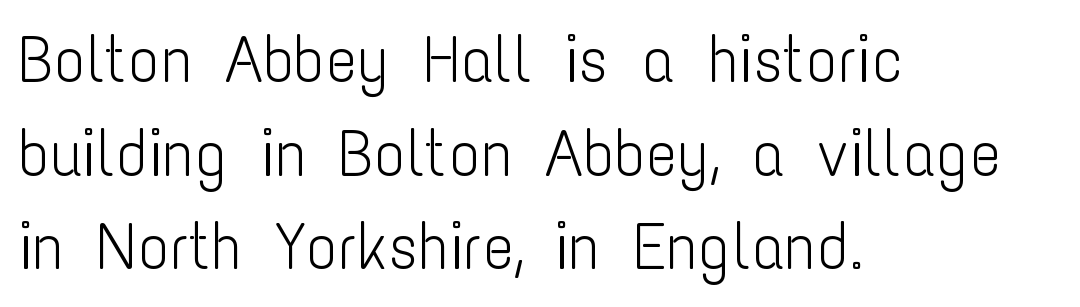
The image shows 66 px light, condensed sans-serif type, upright; set left-aligned, normal line spacing (1.42x), normal letter spacing, not underlined; low stroke contrast and a medium x-height.
